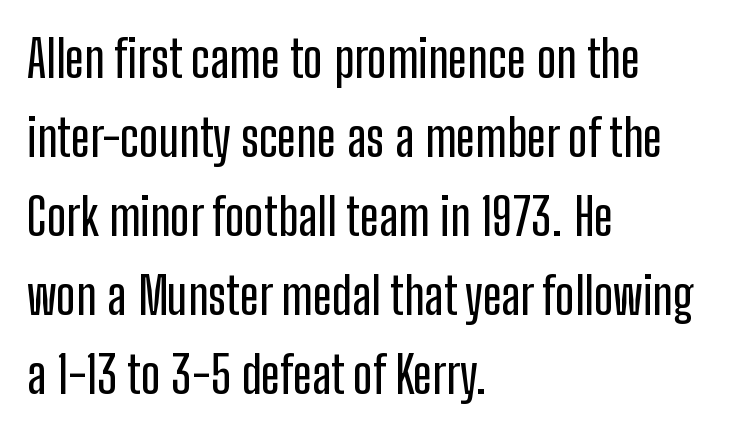
The image shows 51 px condensed sans-serif type, upright; set left-aligned, normal line spacing (1.55x), normal letter spacing, not underlined; low stroke contrast and a medium x-height.
